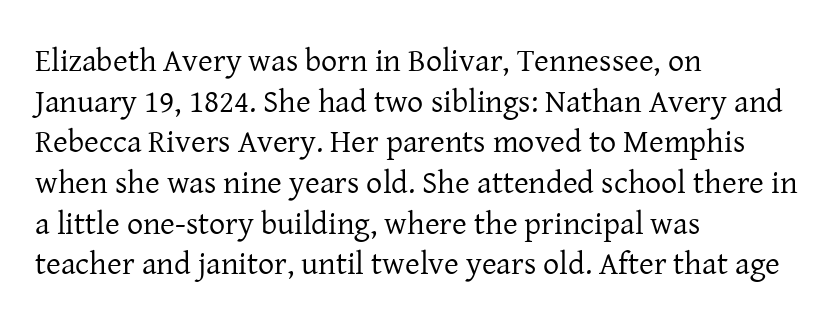
{"serif": "yes", "italic": "no", "bold": "no", "weight": "regular", "width": "normal", "stroke_contrast": "low", "x_height": "medium", "monospaced": "no", "underline": "no", "align": "left", "line_spacing": "normal", "line_spacing_ratio": 1.27, "letter_spacing": "normal", "letter_spacing_em": 0.0, "glyph_px": 32}
